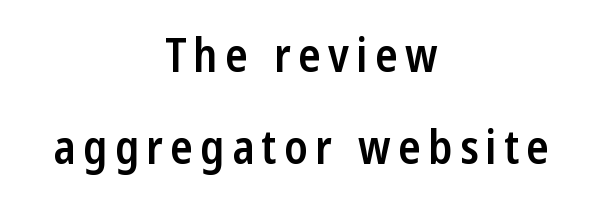
The image shows 46 px semibold, condensed sans-serif type, upright; set centered, loose line spacing (1.99x), not underlined; low stroke contrast and a medium x-height.
